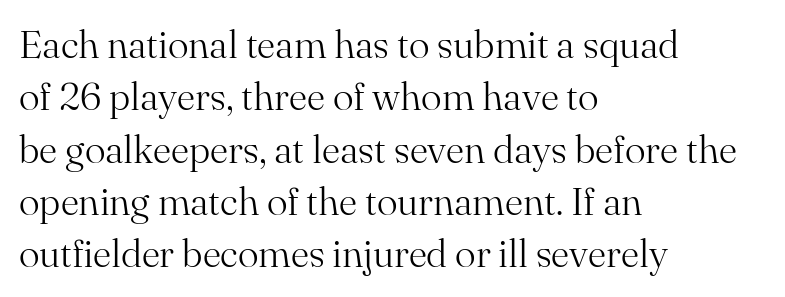
{"serif": "yes", "italic": "no", "bold": "no", "weight": "light", "width": "normal", "stroke_contrast": "medium", "x_height": "small", "monospaced": "no", "underline": "no", "align": "left", "line_spacing": "normal", "line_spacing_ratio": 1.34, "letter_spacing": "normal", "letter_spacing_em": 0.0, "glyph_px": 39}
